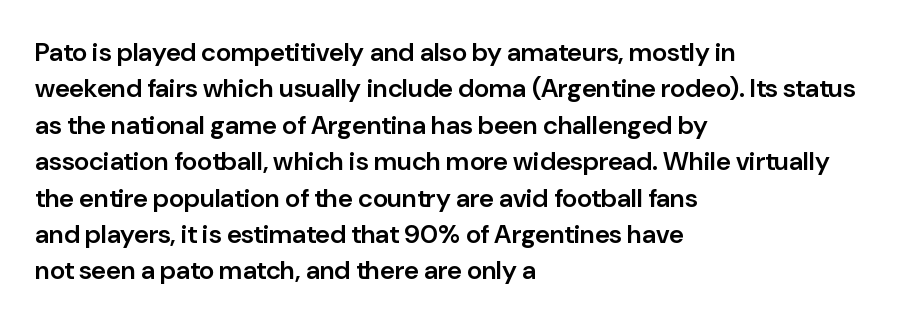
Each glyph is drawn with semibold strokes, heavier than normal yet not fully bold. Each word holds together tightly as a unit, with standard inter-letter gaps. These lines sit exactly where default settings would place them. Every row of glyphs begins at an identical x-position on the left.
